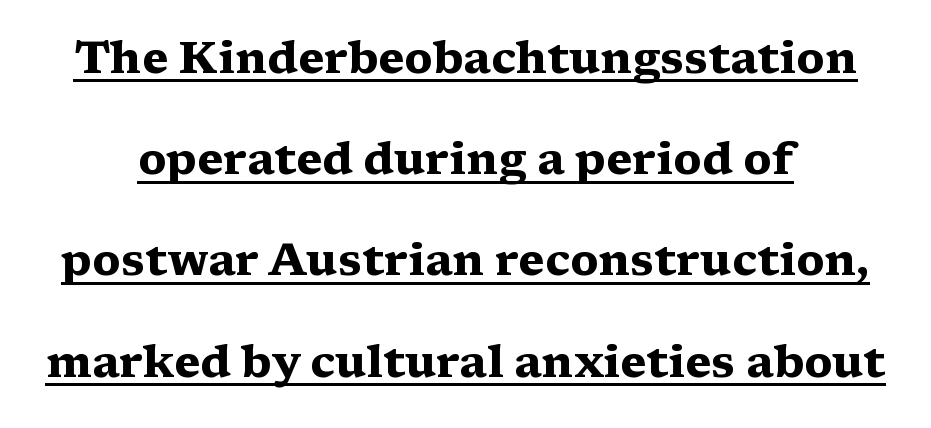
Q: Is the text bold? A: Yes.
Q: Is the text italic (slanted)? A: No, it is upright.
Q: Is the typeface a serif or a sans-serif typeface? A: Serif.
Q: Is the text underlined? A: Yes.
Q: How is the paragraph aligned? A: Centered.
Q: Is the spacing between letters normal or unusually wide? A: Normal.
Q: Is the spacing between lines tight, normal or loose? A: Loose.
Q: Width (condensed, normal, or wide)? A: Wide.
Q: Stroke contrast? A: Medium.
Q: x-height? A: Medium.
Q: Monospaced? A: No.
